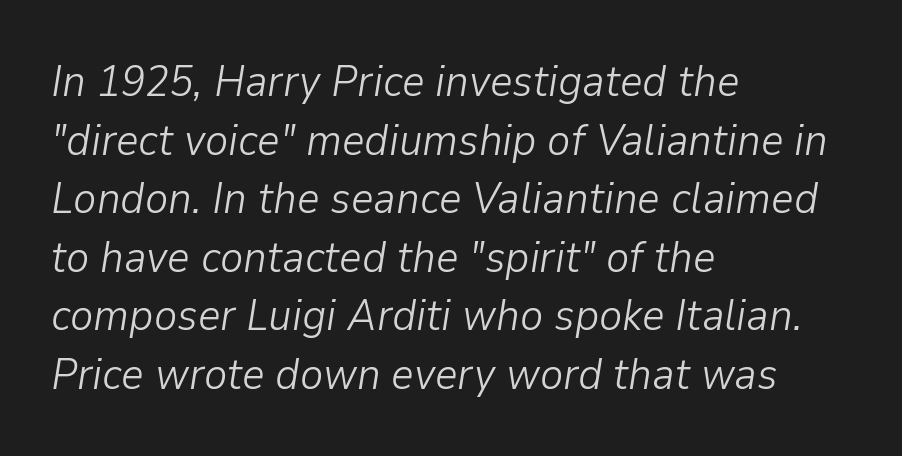
{"italic": "yes", "lean": "right", "slant_degrees": 9, "bold": "no", "weight": "light", "width": "normal", "stroke_contrast": "low", "x_height": "medium", "monospaced": "no", "underline": "no", "align": "left", "line_spacing": "normal", "line_spacing_ratio": 1.33, "letter_spacing": "normal", "letter_spacing_em": 0.0, "glyph_px": 44}
